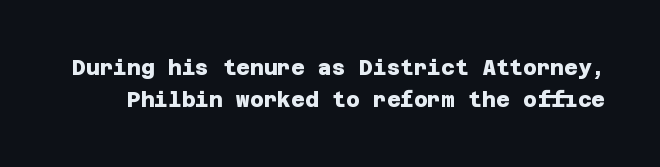
Q: Is the text bold? A: Yes.
Q: Is the text underlined? A: No.
Q: Is the spacing between letters normal or unusually wide? A: Normal.
Q: Is the spacing between lines tight, normal or loose? A: Normal.
